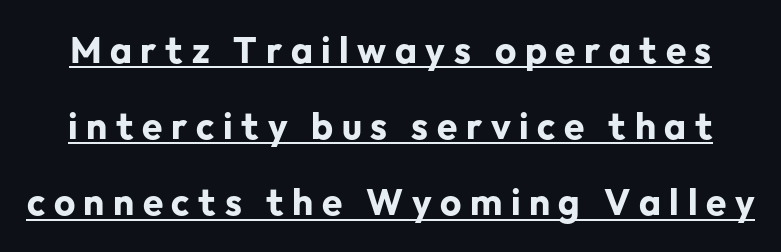
The image shows 37 px bold sans-serif type, upright; set loose line spacing (2.06x), unusually wide letter spacing (+0.23 em), underlined; low stroke contrast and a medium x-height.
